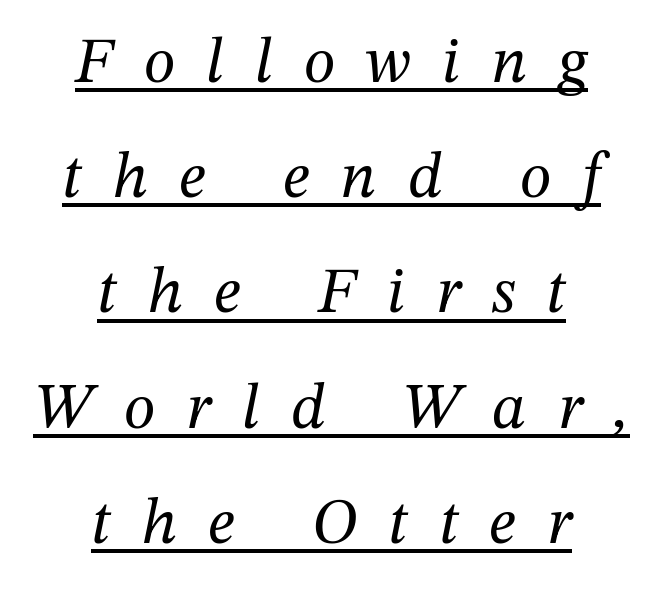
{"serif": "yes", "italic": "yes", "lean": "right", "slant_degrees": 12, "bold": "no", "weight": "regular", "width": "normal", "stroke_contrast": "medium", "x_height": "medium", "monospaced": "no", "underline": "yes", "align": "center", "line_spacing_ratio": 1.8, "letter_spacing": "wide", "letter_spacing_em": 0.49, "glyph_px": 64}
